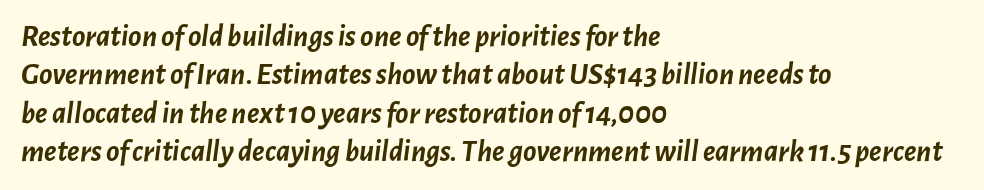
Honestly, the letter spacing is just normal — you wouldn't notice it. Reading down the block, your eye returns to a fixed left position each line. Spacing verdict: proportional, widths tailored to each character. Notice how thick the strokes are: this is what a full bold looks like. The whole block is typeset with a tilt. The words here are not underlined.
